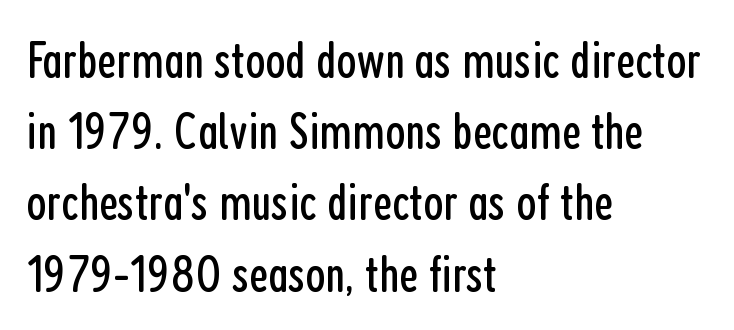
The image shows 52 px regular-weight, condensed sans-serif type, upright; set left-aligned, normal line spacing (1.37x), normal letter spacing, not underlined; low stroke contrast and a medium x-height.
